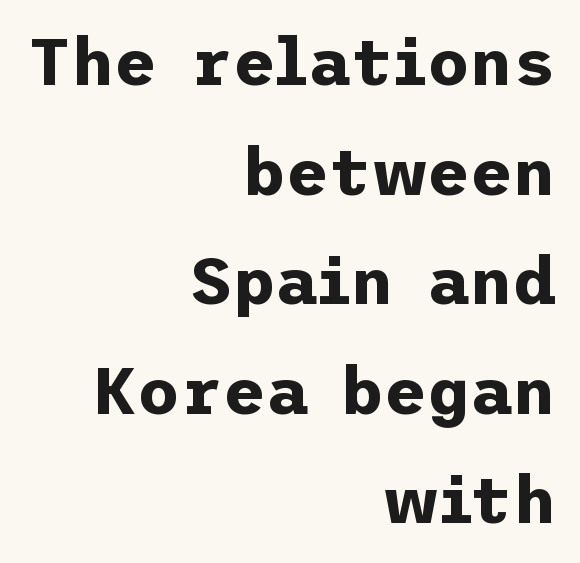
Q: Is the text bold? A: Yes.
Q: Is the text italic (slanted)? A: No, it is upright.
Q: Is the typeface a serif or a sans-serif typeface? A: Sans-serif.
Q: Is the text underlined? A: No.
Q: How is the paragraph aligned? A: Right-aligned.
Q: Is the spacing between letters normal or unusually wide? A: Normal.
Q: Is the spacing between lines tight, normal or loose? A: Normal.
Q: Width (condensed, normal, or wide)? A: Normal.
Q: Stroke contrast? A: Low.
Q: x-height? A: Medium.
